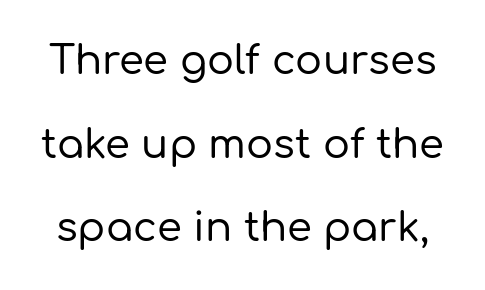
{"serif": "no", "italic": "no", "width": "normal", "stroke_contrast": "low", "x_height": "medium", "monospaced": "no", "underline": "no", "line_spacing": "loose", "line_spacing_ratio": 2.09, "letter_spacing": "normal", "letter_spacing_em": 0.0, "glyph_px": 40}
